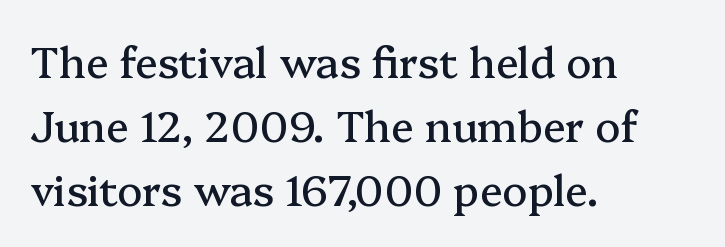
{"serif": "yes", "italic": "no", "width": "normal", "stroke_contrast": "medium", "x_height": "medium", "monospaced": "no", "underline": "no", "align": "left", "line_spacing": "normal", "line_spacing_ratio": 1.52, "letter_spacing": "normal", "letter_spacing_em": 0.0, "glyph_px": 42}
